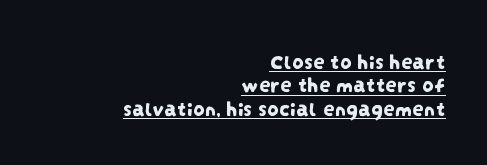
The image shows 23 px text type; set right-aligned, tight line spacing (1.02x), normal letter spacing, underlined.
